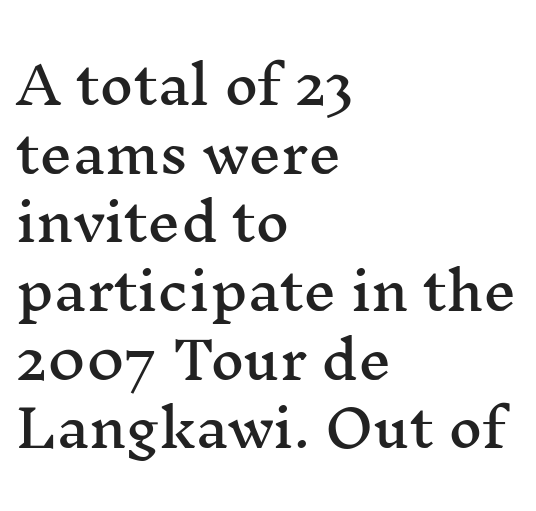
The image shows 52 px wide serif type, upright; set left-aligned, normal line spacing (1.32x), normal letter spacing, not underlined; medium stroke contrast and a medium x-height.
